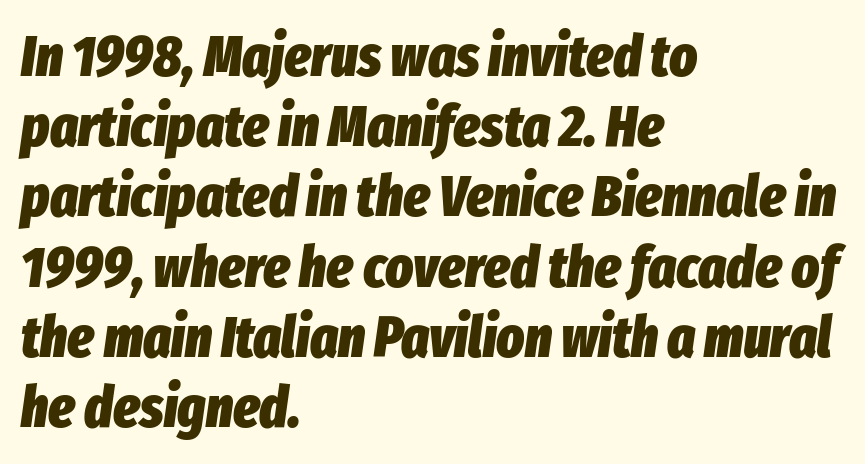
{"italic": "yes", "lean": "right", "slant_degrees": 8, "bold": "yes", "weight": "heavy", "width": "condensed", "stroke_contrast": "low", "x_height": "medium", "monospaced": "no", "underline": "no", "align": "left", "line_spacing_ratio": 1.21, "letter_spacing": "normal", "letter_spacing_em": 0.0, "glyph_px": 58}
